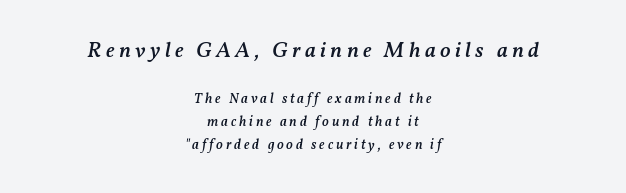
The image shows 22 px text type, italic (leaning right); set centered, normal line spacing (1.63x), unusually wide letter spacing (+0.2 em), not underlined; the first (top) block is 1.57x larger.
